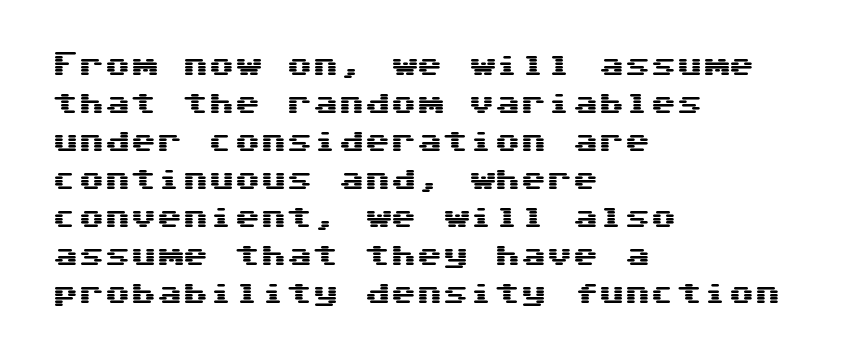
Q: Is the text italic (slanted)? A: No, it is upright.
Q: Is the text underlined? A: No.
Q: How is the paragraph aligned? A: Left-aligned.
Q: Is the spacing between letters normal or unusually wide? A: Normal.
Q: Is the spacing between lines tight, normal or loose? A: Normal.
